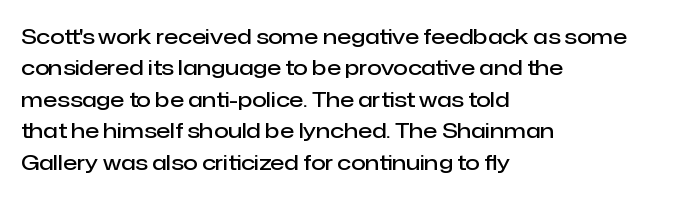
{"italic": "no", "bold": "semi", "underline": "no", "align": "left", "line_spacing": "normal", "line_spacing_ratio": 1.5, "letter_spacing": "normal", "letter_spacing_em": 0.0, "glyph_px": 21}
